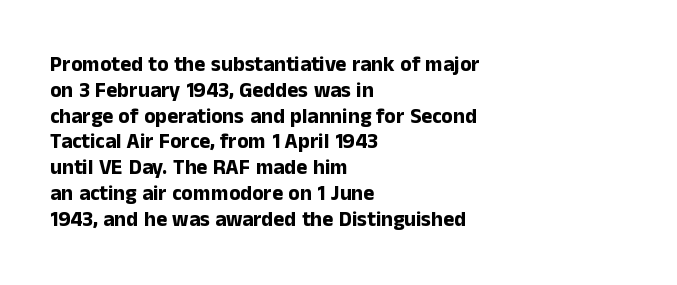
The image shows 21 px bold type, upright; set left-aligned, line spacing 1.23x, normal letter spacing, not underlined.
